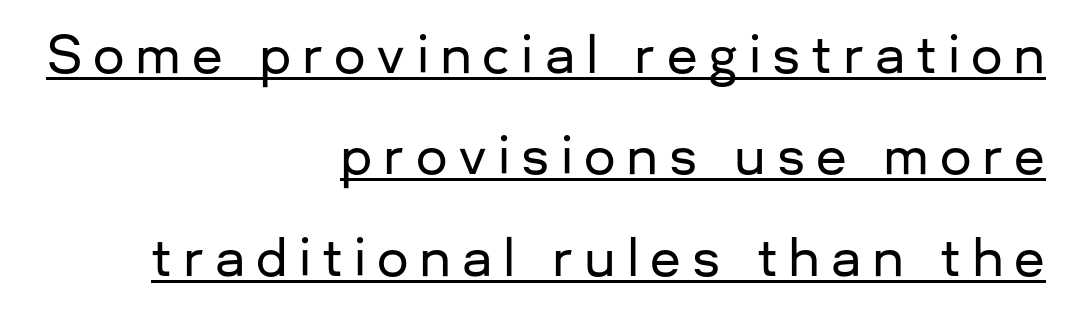
These lines stand farther apart than default settings would place them. Underline: present. Note: no serifs on the glyphs. The passage is arranged like a letterhead date or caption credit — flush right. The rendering uses natural spacing where letterforms have individual widths. Short note: letters widely spaced.
